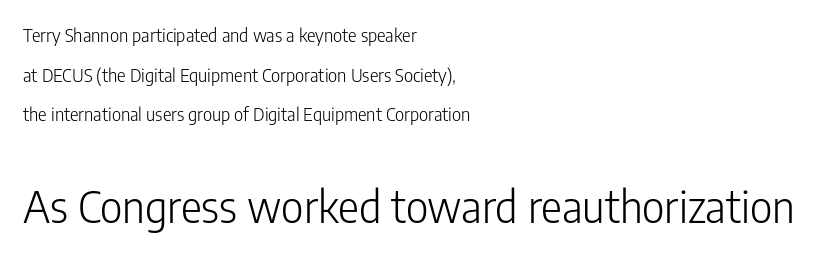
In CSS terms this would be text-align: left. Is there any slant? The stems are plumb. Successive baselines arrive slowly, with a big drop between each. No extra tracking has been applied to these lines. These lines are rendered in a variable-pitch font.
